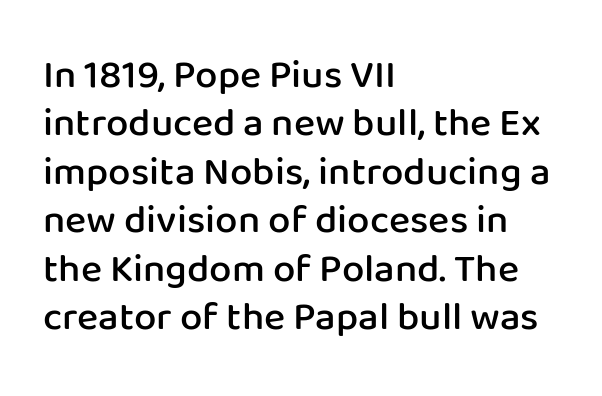
This is the regular roman posture of the typeface. These lines stack with their left ends in a neat column. Underline: absent. Notice the strokes are somewhat thickened but not fully heavy: this is a semibold. Look at the tracking — it's just the regular setting, nothing added.
